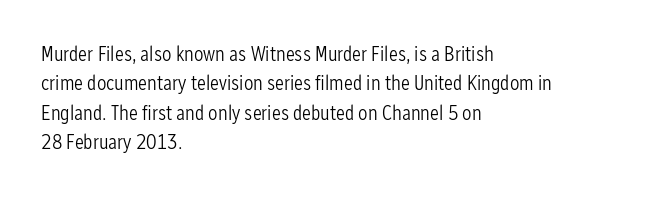
{"italic": "no", "bold": "no", "underline": "no", "align": "left", "line_spacing": "normal", "line_spacing_ratio": 1.4, "letter_spacing": "normal", "letter_spacing_em": 0.0, "glyph_px": 21}
